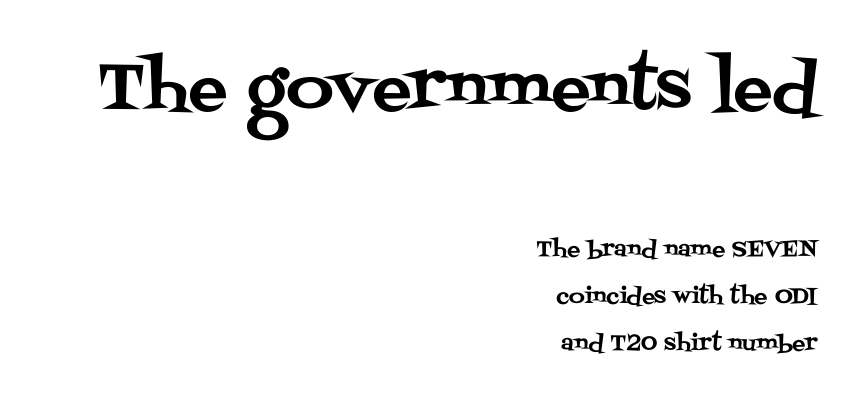
The tracking reads as untouched default to a designer's eye. Compare the two chunks: the upper has the greater cap height. The face used here is seriffed, in the tradition of book romans. Italic? Not at all — the glyphs are vertical. Baseline-to-baseline distance is far greater than the letter height. Right-aligned paragraph, ragged on the left.
